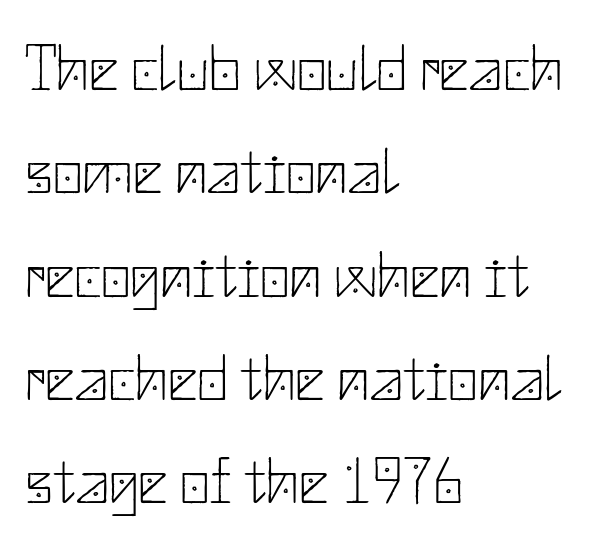
The image shows 65 px thin sans-serif type, upright; set left-aligned, normal line spacing (1.59x), normal letter spacing, not underlined; low stroke contrast and a small x-height.
